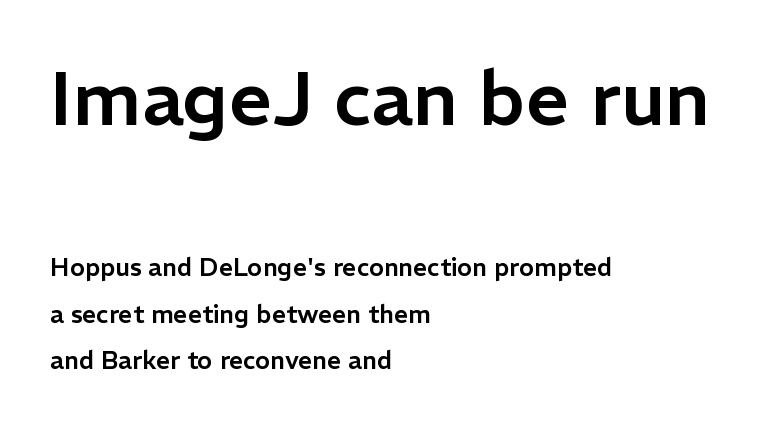
The image shows 76 px sans-serif type, upright; set left-aligned, line spacing 1.85x, normal letter spacing, not underlined; the first (top) block is 3.04x larger; low stroke contrast and a medium x-height.
